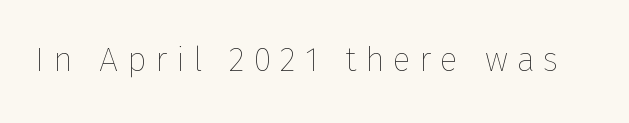
The image shows 34 px thin type, upright; set unusually wide letter spacing (+0.25 em), not underlined; low stroke contrast and a medium x-height.
